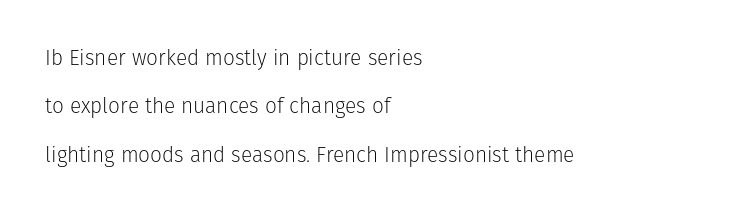
{"italic": "no", "bold": "no", "underline": "no", "align": "left", "line_spacing": "loose", "line_spacing_ratio": 2.3, "letter_spacing": "normal", "letter_spacing_em": 0.0, "glyph_px": 21}
